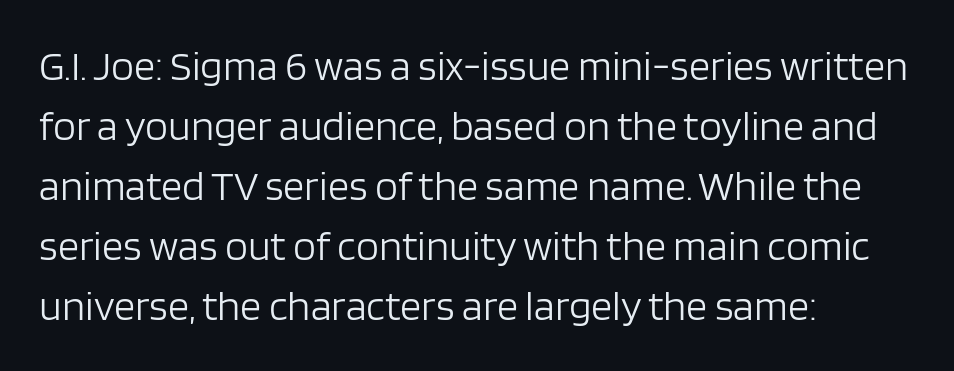
The image shows 42 px light sans-serif type, upright; set left-aligned, normal line spacing (1.43x), normal letter spacing, not underlined; low stroke contrast and a large x-height.
